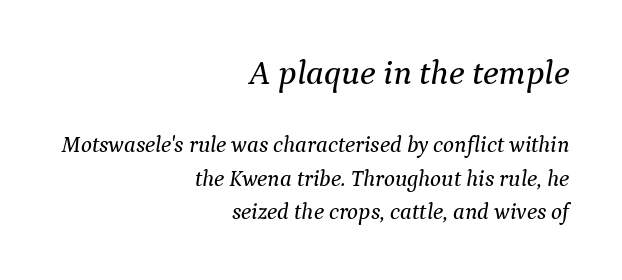
Q: Is the text italic (slanted)? A: Yes, it leans right by about 9 degrees.
Q: Is the typeface a serif or a sans-serif typeface? A: Serif.
Q: Is the text underlined? A: No.
Q: How is the paragraph aligned? A: Right-aligned.
Q: Is the spacing between letters normal or unusually wide? A: Normal.
Q: Is the spacing between lines tight, normal or loose? A: Normal.
Q: Which block of text is set in a larger size, the first (top) or the second (bottom)? A: The first (top) one.
Q: Width (condensed, normal, or wide)? A: Normal.
Q: Stroke contrast? A: Medium.
Q: x-height? A: Medium.
Q: Monospaced? A: No.
